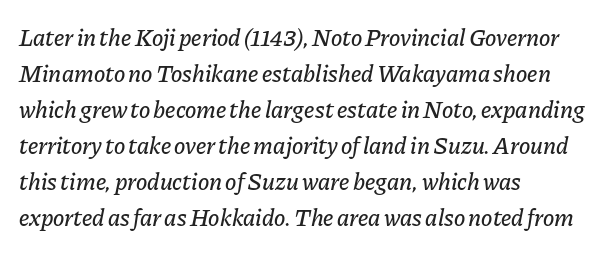
The image shows 24 px text type, italic (leaning right); set left-aligned, normal line spacing (1.5x), normal letter spacing, not underlined.
